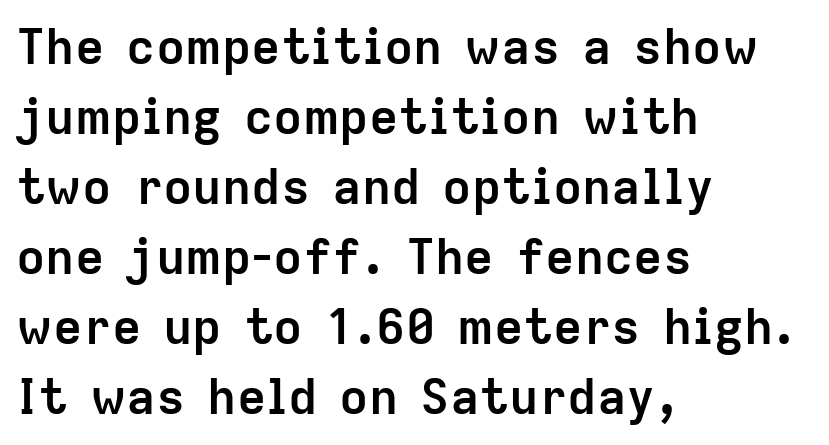
The image shows 49 px semibold sans-serif type, upright; set left-aligned, normal line spacing (1.43x), normal letter spacing, not underlined; low stroke contrast and a medium x-height.
